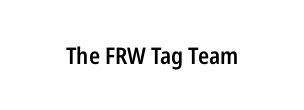
{"italic": "no", "bold": "semi", "underline": "no", "letter_spacing": "normal", "letter_spacing_em": 0.0, "glyph_px": 23}
